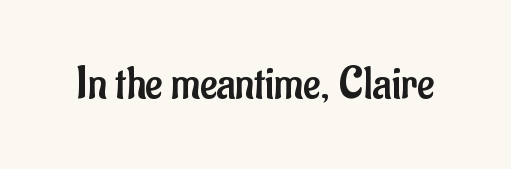
Underlining? Definitely not there. The designer went with a sans here, leaving each stem footless. This sample has the flowing, uneven cadence of proportional lettering. Nothing unusual about the tracking: characters are spaced as the font intends. Heft: none added — not bold.
